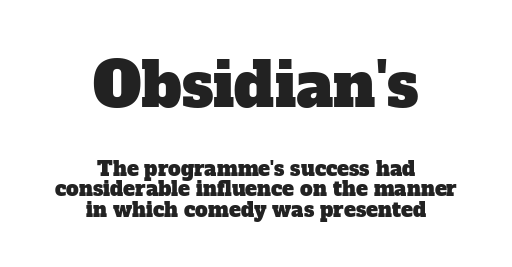
Q: Is the typeface a serif or a sans-serif typeface? A: Serif.
Q: Is the text underlined? A: No.
Q: How is the paragraph aligned? A: Centered.
Q: Is the spacing between letters normal or unusually wide? A: Normal.
Q: Is the spacing between lines tight, normal or loose? A: Tight.
Q: Which block of text is set in a larger size, the first (top) or the second (bottom)? A: The first (top) one.
Q: Width (condensed, normal, or wide)? A: Normal.
Q: Stroke contrast? A: Low.
Q: x-height? A: Medium.
Q: Monospaced? A: No.
